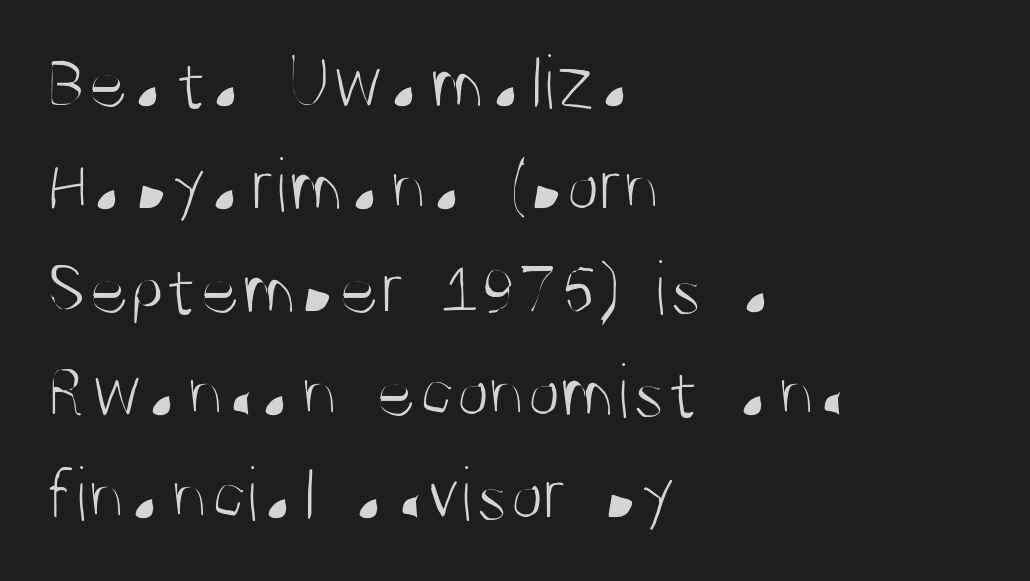
{"serif": "no", "italic": "no", "bold": "no", "weight": "light", "width": "condensed", "stroke_contrast": "medium", "x_height": "large", "monospaced": "no", "underline": "no", "align": "left", "line_spacing": "normal", "line_spacing_ratio": 1.32, "letter_spacing": "normal", "letter_spacing_em": 0.0, "glyph_px": 78}
